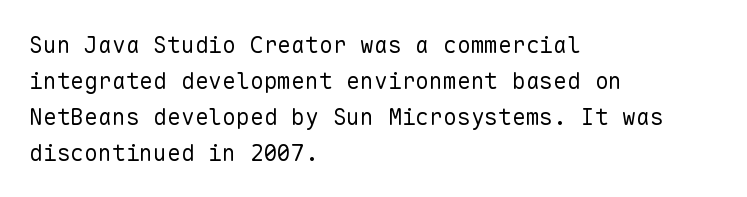
The foot of each line stays bare and open. It's the straight-up-and-down kind of type. The gaps between neighbouring characters are ordinary and unremarkable. A normal amount of white space separates one row of letters from the next. Typeset ragged right — the left edge is the straight one. Is the stroke heavy? The answer is a plain regular-or-lighter.
